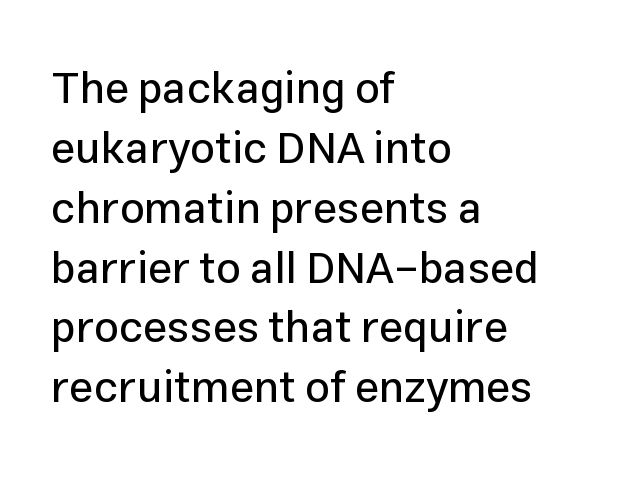
Beneath every word, the page is bare. The passage shown is typed in a proportional face where columns would drift. The designer went with a sans here, leaving each stem footless. In terms of leading, this rendering sits right in the middle. Observe the ordinary spacing: letters are neighbours, not strangers.
